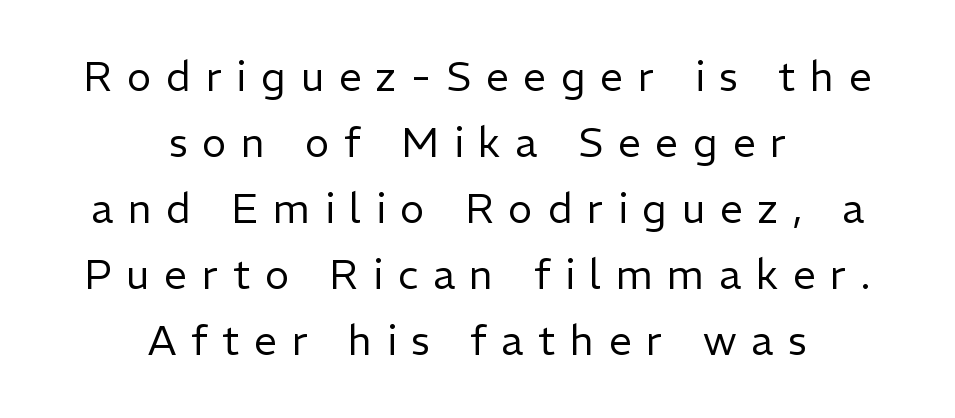
The lettering holds an erect, upright posture throughout. The whitespace from short lines is split evenly between both sides. Baseline-to-baseline distance is the conventional proportion of letter height. The typeface chosen for these lines omits serifs.
